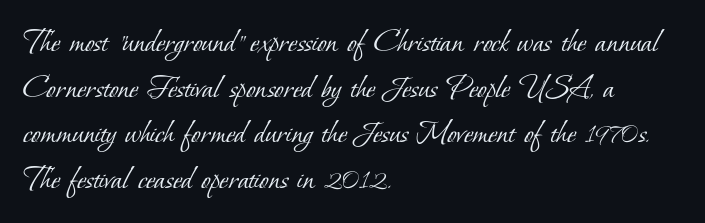
Q: Is the text bold? A: No.
Q: Is the typeface a serif or a sans-serif typeface? A: Serif.
Q: Is the text underlined? A: No.
Q: How is the paragraph aligned? A: Left-aligned.
Q: Is the spacing between letters normal or unusually wide? A: Normal.
Q: Is the spacing between lines tight, normal or loose? A: Normal.
Q: Width (condensed, normal, or wide)? A: Normal.
Q: Stroke contrast? A: Low.
Q: x-height? A: Small.
Q: Monospaced? A: No.
